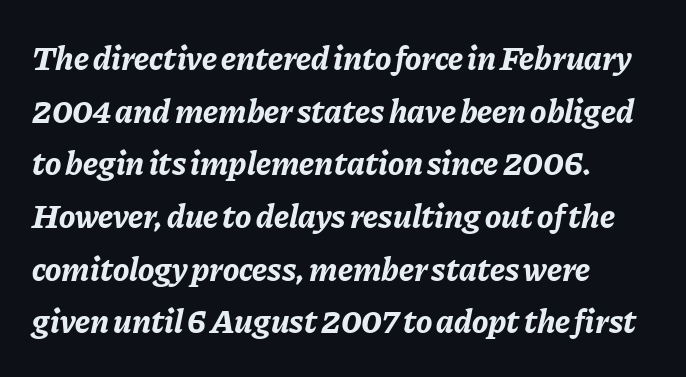
The image shows 34 px bold type, italic (leaning right); set left-aligned, normal line spacing (1.55x), normal letter spacing, not underlined; low stroke contrast and a medium x-height.
